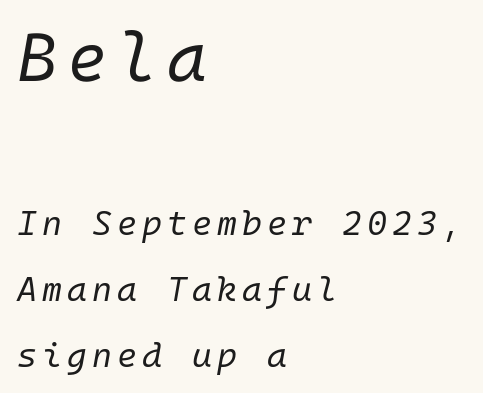
The image shows 68 px regular-weight type, italic (leaning right); set left-aligned, loose line spacing (1.94x), not underlined; the first (top) block is 2.0x larger; low stroke contrast and a medium x-height.
